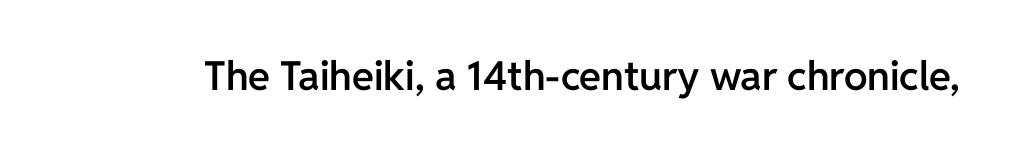
Q: Is the text bold? A: Semi-bold.
Q: Is the text italic (slanted)? A: No, it is upright.
Q: Is the typeface a serif or a sans-serif typeface? A: Sans-serif.
Q: Is the text underlined? A: No.
Q: Is the spacing between letters normal or unusually wide? A: Normal.
Q: Width (condensed, normal, or wide)? A: Normal.
Q: Stroke contrast? A: Low.
Q: x-height? A: Medium.
Q: Monospaced? A: No.
